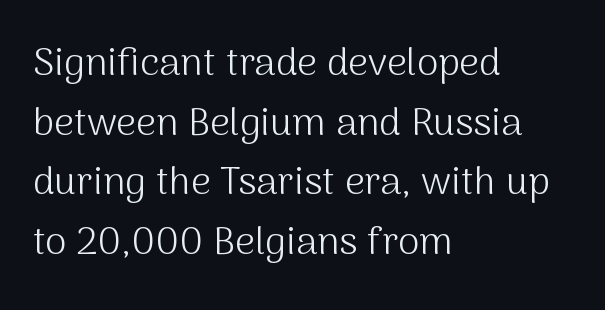
A classic flush-left, rag-right setting is used for this passage. Is this a fixed-width face? No — the glyphs have proportional, varying widths. Rendered with straight, roman letterforms. Compared with a typical body face, this is equally light or lighter still. Quick note: underline off.
